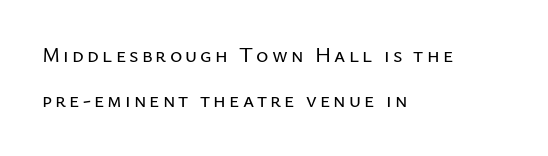
{"italic": "no", "underline": "no", "align": "left", "line_spacing": "loose", "line_spacing_ratio": 2.13, "glyph_px": 21}
